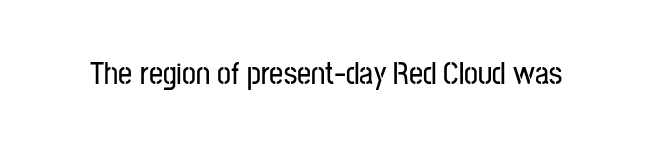
{"serif": "no", "italic": "no", "width": "condensed", "stroke_contrast": "low", "x_height": "medium", "monospaced": "no", "underline": "no", "letter_spacing": "normal", "letter_spacing_em": 0.0, "glyph_px": 31}
